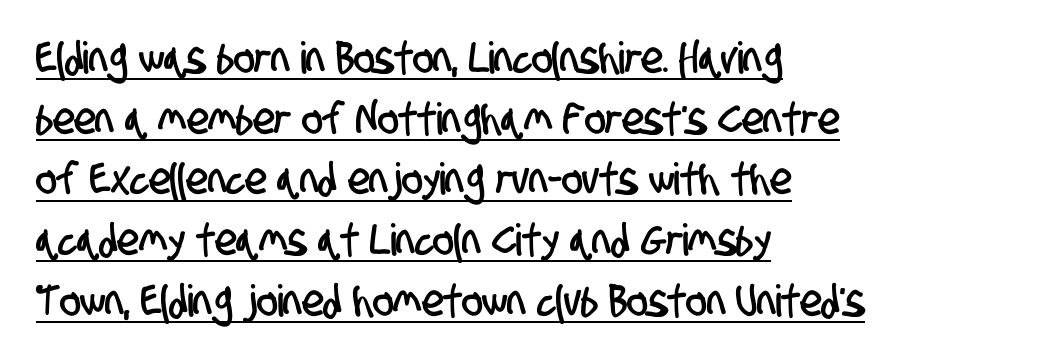
The image shows 44 px condensed sans-serif type; set left-aligned, normal line spacing (1.38x), normal letter spacing, underlined; low stroke contrast and a large x-height.
